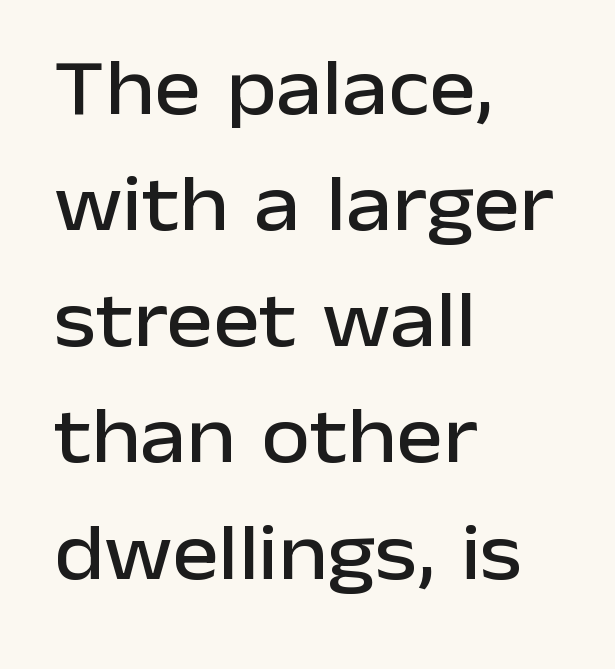
{"serif": "no", "italic": "no", "width": "normal", "stroke_contrast": "low", "x_height": "medium", "monospaced": "no", "underline": "no", "align": "left", "line_spacing": "normal", "line_spacing_ratio": 1.47, "letter_spacing": "normal", "letter_spacing_em": 0.0, "glyph_px": 79}
